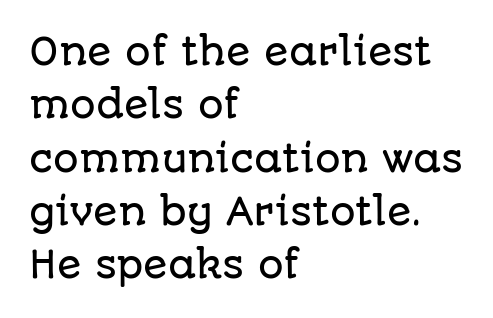
The image shows 36 px sans-serif type, upright; set left-aligned, normal line spacing (1.48x), normal letter spacing, not underlined; low stroke contrast and a large x-height.
